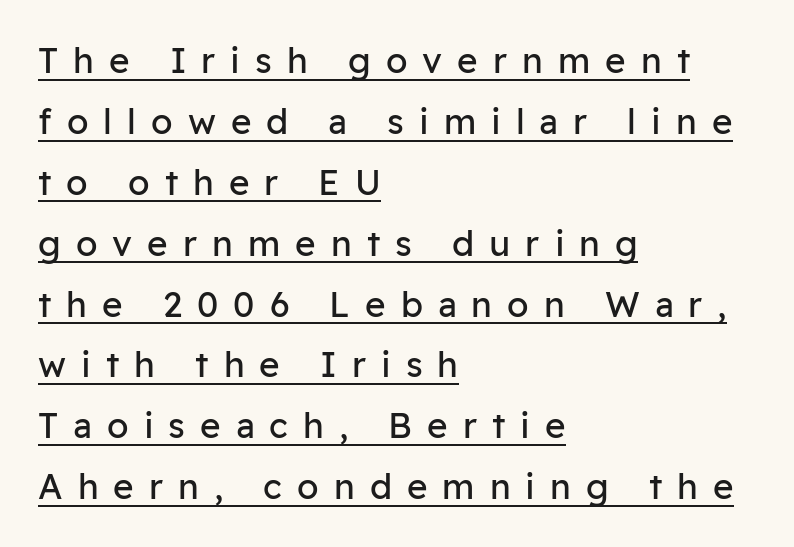
Q: Is the text bold? A: No.
Q: Is the text italic (slanted)? A: No, it is upright.
Q: Is the typeface a serif or a sans-serif typeface? A: Sans-serif.
Q: Is the text underlined? A: Yes.
Q: How is the paragraph aligned? A: Left-aligned.
Q: Is the spacing between letters normal or unusually wide? A: Unusually wide.
Q: Width (condensed, normal, or wide)? A: Normal.
Q: Stroke contrast? A: Low.
Q: x-height? A: Medium.
Q: Monospaced? A: No.
